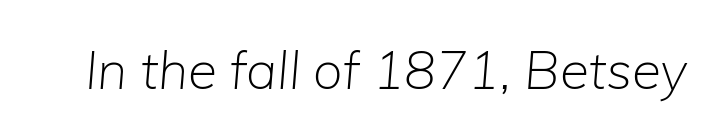
{"italic": "yes", "lean": "right", "slant_degrees": 5, "bold": "no", "weight": "light", "width": "normal", "stroke_contrast": "low", "x_height": "medium", "monospaced": "no", "underline": "no", "letter_spacing": "normal", "letter_spacing_em": 0.0, "glyph_px": 53}
